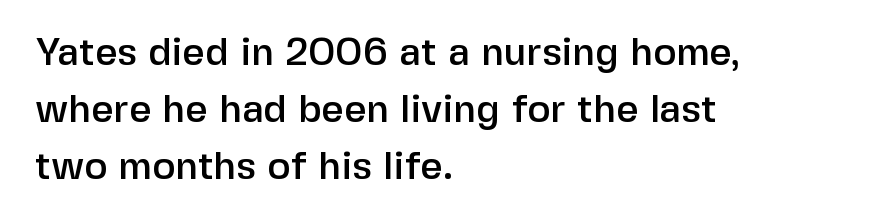
Bare-footed words on every line. Observe the absence of serifs on each vertical stroke in this sample. Upright lettering throughout. The rendering uses natural spacing where letterforms have individual widths.
